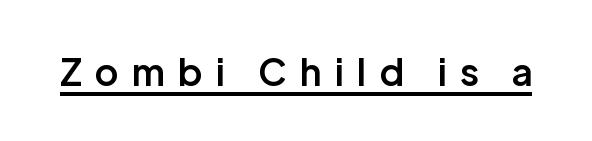
Each letter keeps its own natural width here, so spacing adapts to shape. Unlike italic type, these characters show no tilt at all. Glance below the letters and you will spot a drawn line. Words appear elongated and porous because spacing is wide. Nothing sits at the stroke ends, so this counts as sans-serif. The letters are semibold — heavier than regular but short of a full bold.
